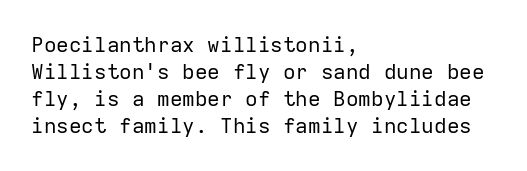
Q: Is the text bold? A: No.
Q: Is the text italic (slanted)? A: No, it is upright.
Q: Is the text underlined? A: No.
Q: How is the paragraph aligned? A: Left-aligned.
Q: Is the spacing between letters normal or unusually wide? A: Normal.
Q: Is the spacing between lines tight, normal or loose? A: Normal.
